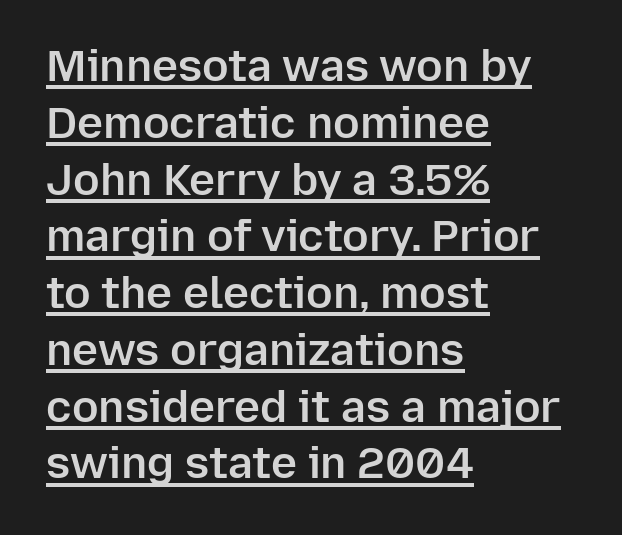
{"serif": "no", "italic": "no", "bold": "semi", "weight": "semibold", "width": "normal", "stroke_contrast": "low", "x_height": "medium", "monospaced": "no", "underline": "yes", "align": "left", "line_spacing": "normal", "line_spacing_ratio": 1.29, "letter_spacing": "normal", "letter_spacing_em": 0.0, "glyph_px": 44}
